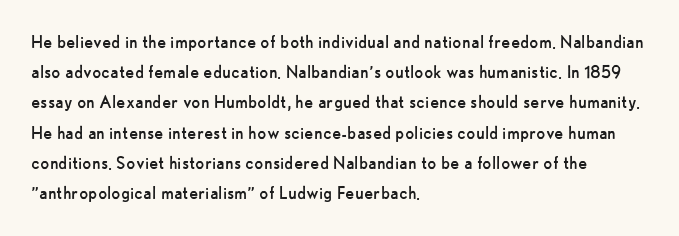
Q: Is the text bold? A: No.
Q: Is the text italic (slanted)? A: No, it is upright.
Q: Is the text underlined? A: No.
Q: How is the paragraph aligned? A: Left-aligned.
Q: Is the spacing between letters normal or unusually wide? A: Normal.
Q: Is the spacing between lines tight, normal or loose? A: Normal.
